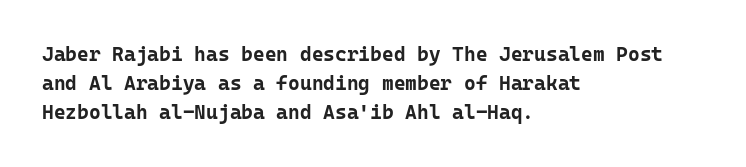
The glyphs are unaccompanied by any horizontal stroke below them. Line spacing here is normal. It's the straight-up-and-down kind of type. A dark, heavy texture on the line: the type is bold. The text block is weighted toward the left margin, trailing off unevenly rightward. Characters follow at the spacing the type designer built in.
